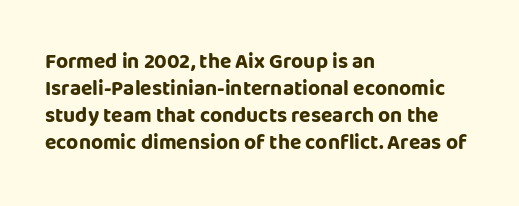
{"italic": "no", "bold": "yes", "underline": "no", "align": "left", "line_spacing": "normal", "line_spacing_ratio": 1.28, "letter_spacing": "normal", "letter_spacing_em": 0.0, "glyph_px": 21}
